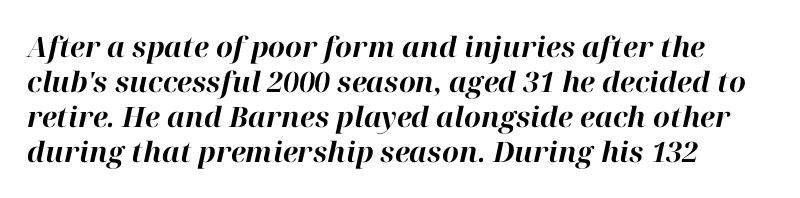
Letters rest on an invisible, unmarked baseline. Caption: bold face, heavy strokes. The ragged edge is on the right, which tells us the setting is flush left. Style check: oblique. The face used here is proportionally spaced, like ordinary book or web type. How would I describe the line gaps? Plain and ordinary.
